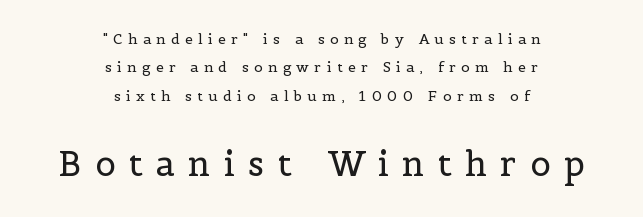
{"serif": "yes", "italic": "no", "bold": "no", "weight": "regular", "width": "normal", "x_height": "medium", "monospaced": "no", "underline": "no", "align": "center", "line_spacing": "loose", "line_spacing_ratio": 2.03, "letter_spacing": "wide", "letter_spacing_em": 0.39, "larger_block": "second", "size_ratio": 2.43, "glyph_px": 34}
